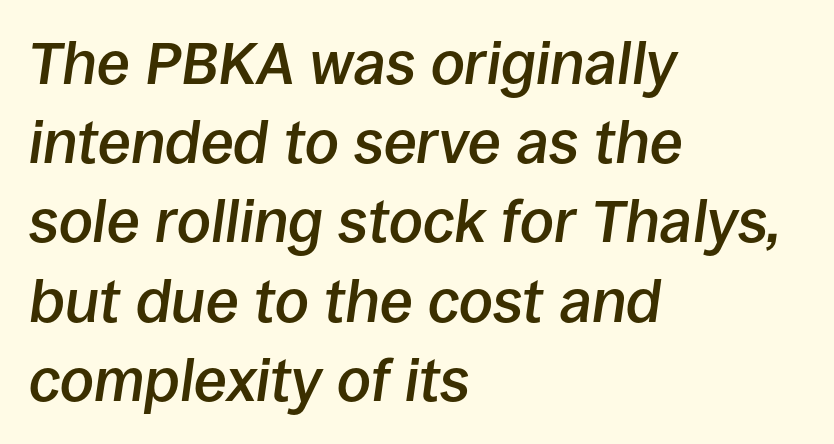
Q: Is the text bold? A: Semi-bold.
Q: Is the text italic (slanted)? A: Yes, it leans right by about 8 degrees.
Q: Is the text underlined? A: No.
Q: How is the paragraph aligned? A: Left-aligned.
Q: Is the spacing between letters normal or unusually wide? A: Normal.
Q: Is the spacing between lines tight, normal or loose? A: Normal.
Q: Width (condensed, normal, or wide)? A: Normal.
Q: Stroke contrast? A: Low.
Q: x-height? A: Large.
Q: Monospaced? A: No.
